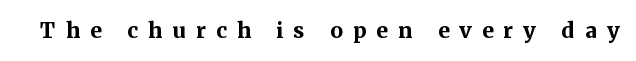
Q: Is the text bold? A: Yes.
Q: Is the text italic (slanted)? A: No, it is upright.
Q: Is the text underlined? A: No.
Q: Is the spacing between letters normal or unusually wide? A: Unusually wide.
